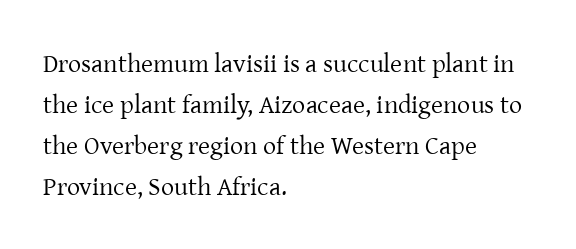
The words here are not underlined. Unbolded letterforms with no extra heft. Quick note: interline space is typical. These lines stack with their left ends in a neat column. Ordinary non-slanted type is in use. Here the glyphs are tracked normally, forming tight word shapes.
